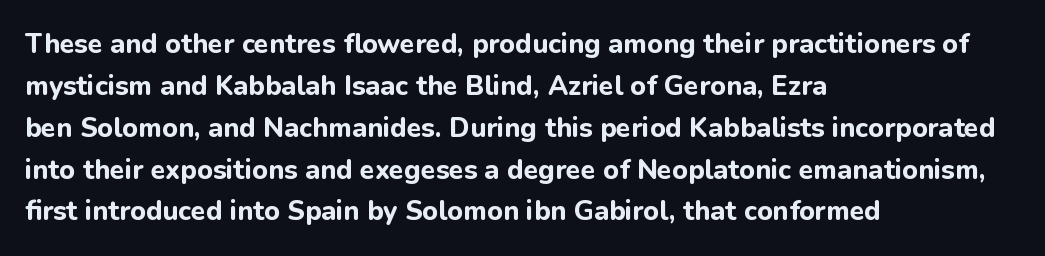
The face used here has the dense, thick strokes of a bold. Students, observe: this is what conventionally led text looks like. Notice how the stems are strictly vertical — no italics here. The setting favours the left margin, as ordinary paragraphs usually do.
